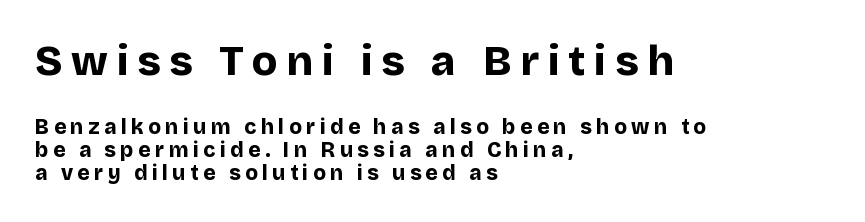
{"serif": "no", "italic": "no", "bold": "yes", "weight": "bold", "width": "normal", "stroke_contrast": "low", "x_height": "large", "monospaced": "no", "underline": "no", "align": "left", "line_spacing": "tight", "line_spacing_ratio": 1.09, "letter_spacing": "wide", "letter_spacing_em": 0.21, "larger_block": "first", "size_ratio": 2.0, "glyph_px": 42}
